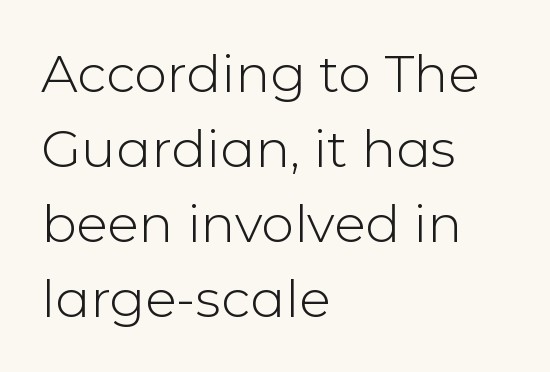
Look at the tracking — it's just the regular setting, nothing added. Italic: no, the glyphs are upright roman. A student would call this left alignment; a typographer would say flush left, rag right. Lines of text with bare space underneath. Is there much room between lines? A standard amount, neither cramped nor airy.
